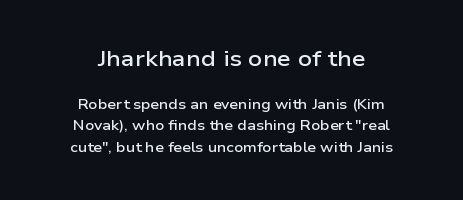
Q: Is the text bold? A: Semi-bold.
Q: Is the text italic (slanted)? A: No, it is upright.
Q: Is the text underlined? A: No.
Q: How is the paragraph aligned? A: Centered.
Q: Is the spacing between letters normal or unusually wide? A: Normal.
Q: Is the spacing between lines tight, normal or loose? A: Normal.
Q: Which block of text is set in a larger size, the first (top) or the second (bottom)? A: The first (top) one.
